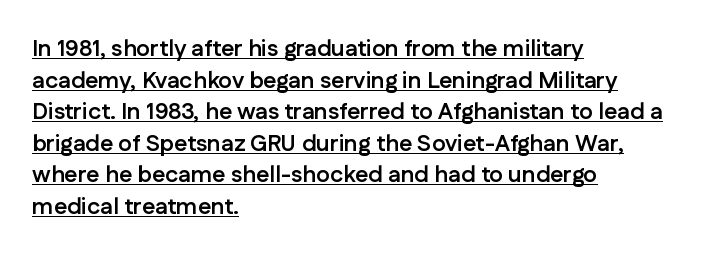
{"italic": "no", "bold": "yes", "underline": "yes", "align": "left", "line_spacing": "normal", "line_spacing_ratio": 1.37, "letter_spacing": "normal", "letter_spacing_em": 0.0, "glyph_px": 23}
